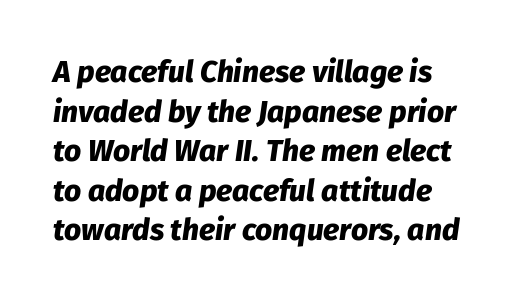
{"italic": "yes", "lean": "right", "slant_degrees": 8, "bold": "yes", "weight": "heavy", "width": "normal", "stroke_contrast": "low", "x_height": "medium", "monospaced": "no", "underline": "no", "align": "left", "line_spacing": "normal", "line_spacing_ratio": 1.32, "letter_spacing": "normal", "letter_spacing_em": 0.0, "glyph_px": 30}
